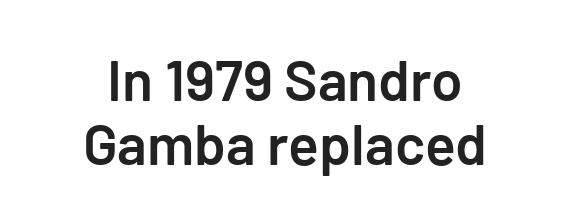
Each letter's strokes conclude bluntly, with no projecting serifs. A roman cut, with each character standing at attention. What's the leading like? Squeezed, with rows nearly overlapping. Short and long lines alike share a common midpoint. These lines keep a tight, regular rhythm from letter to letter.
